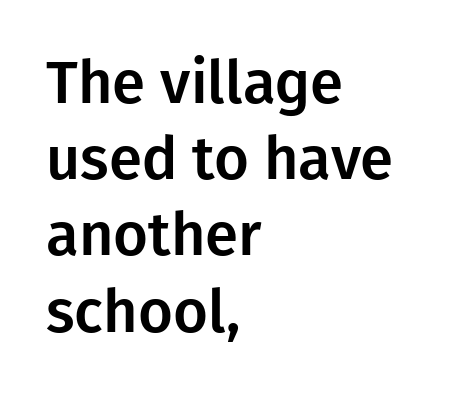
The image shows 60 px sans-serif type, upright; set left-aligned, normal line spacing (1.27x), normal letter spacing, not underlined; low stroke contrast and a medium x-height.
